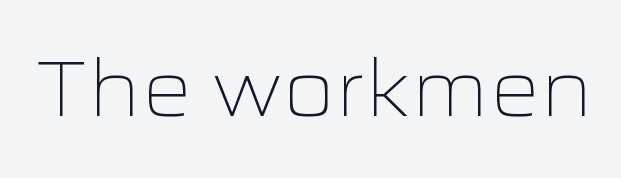
The face used here is rendered with its standard letterfit. The strokes carry an ordinary text weight at most. Each letter keeps its own natural width here, so spacing adapts to shape. Anything drawn beneath the words? Only blank space. Nope, no serifs anywhere on these letters. Rendered with straight, roman letterforms.
